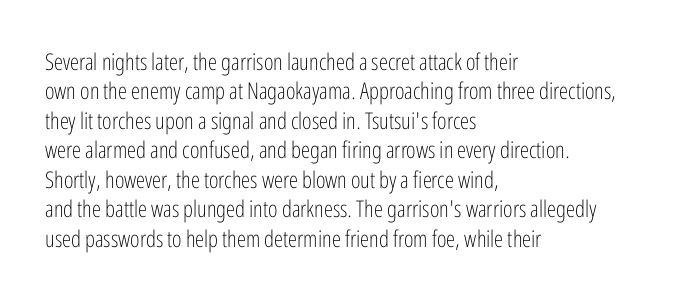
It's the straight-up-and-down kind of type. The face used here is rendered with its standard letterfit. The setting favours the left margin, as ordinary paragraphs usually do. This is not heavy type; no bold has been used. Interline gaps are of average width in this sample.
